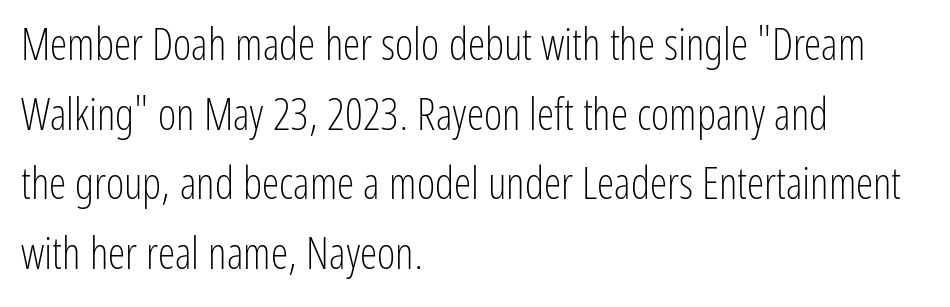
Q: Is the text bold? A: No.
Q: Is the text italic (slanted)? A: No, it is upright.
Q: Is the typeface a serif or a sans-serif typeface? A: Sans-serif.
Q: Is the text underlined? A: No.
Q: How is the paragraph aligned? A: Left-aligned.
Q: Is the spacing between letters normal or unusually wide? A: Normal.
Q: Is the spacing between lines tight, normal or loose? A: Normal.
Q: Width (condensed, normal, or wide)? A: Condensed.
Q: Stroke contrast? A: Low.
Q: x-height? A: Medium.
Q: Monospaced? A: No.
